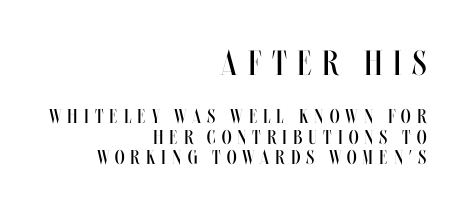
Q: Is the text bold? A: No.
Q: Is the text italic (slanted)? A: No, it is upright.
Q: Is the text underlined? A: No.
Q: How is the paragraph aligned? A: Right-aligned.
Q: Is the spacing between letters normal or unusually wide? A: Unusually wide.
Q: Is the spacing between lines tight, normal or loose? A: Tight.
Q: Which block of text is set in a larger size, the first (top) or the second (bottom)? A: The first (top) one.
Q: Width (condensed, normal, or wide)? A: Condensed.
Q: Stroke contrast? A: Medium.
Q: x-height? A: Large.
Q: Monospaced? A: No.
